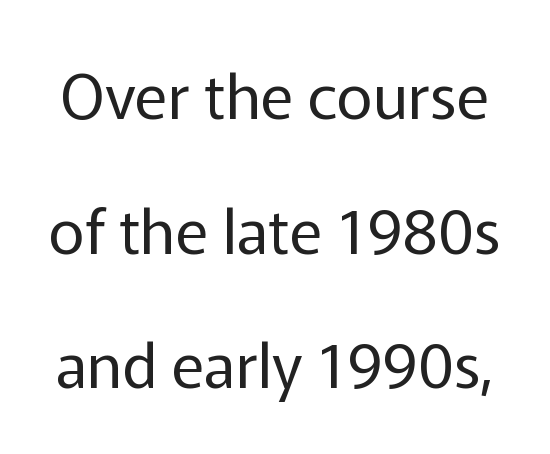
Unlike italic type, these characters show no tilt at all. Leading is clearly above the norm, producing a sparse column. Quick note: underline off. Letterform terminals end flat and unadorned throughout the passage. Standard letterfit; no display-style spreading of the glyphs. The letterforms sit at book weight or below.
